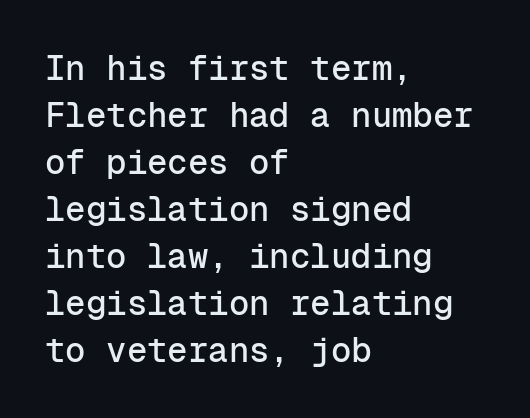
The image shows 34 px sans-serif type, upright, monospaced; set left-aligned, normal line spacing (1.38x), normal letter spacing, not underlined; low stroke contrast and a medium x-height.
